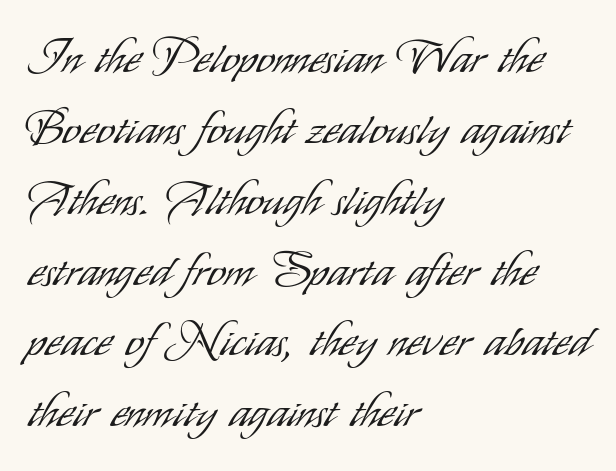
The image shows 46 px light, condensed sans-serif type; set left-aligned, normal line spacing (1.54x), normal letter spacing, not underlined; low stroke contrast and a small x-height.
